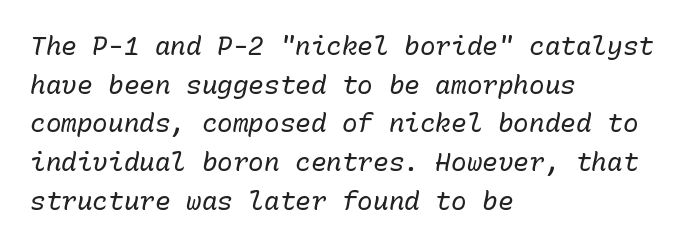
If you drew a line through each stem, it would be angled. How are the letters spaced? Ordinarily, with no added tracking. The rendering uses a moderate line-height, typical for paragraphs. The baseline area is clear. Is the stroke heavy? The answer is a plain regular-or-lighter. The setting favours the left margin, as ordinary paragraphs usually do.
